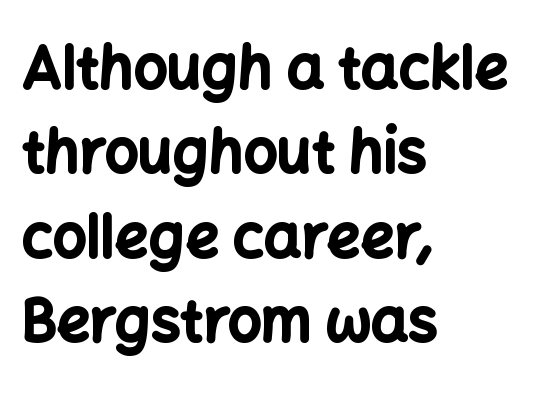
The image shows 59 px bold sans-serif type, upright; set left-aligned, normal line spacing (1.43x), normal letter spacing, not underlined; low stroke contrast and a medium x-height.
